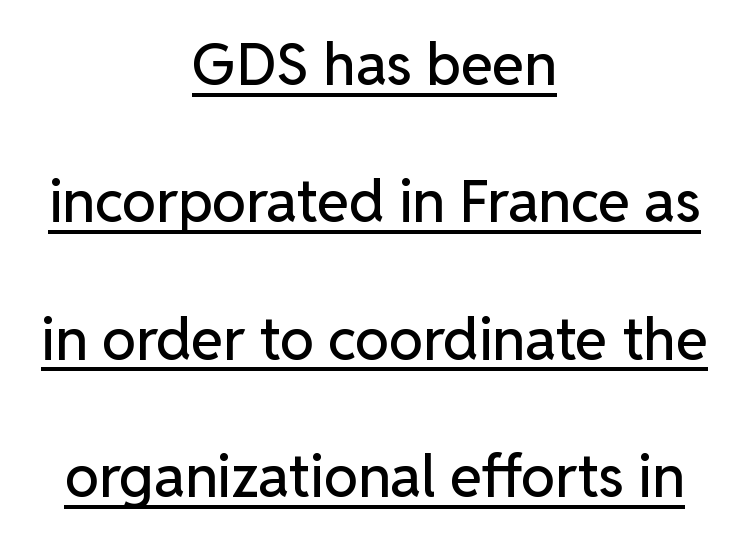
The specimen includes a rule beneath the text block's lines. Line spacing here is loose. The passage shown is typed in a proportional face where columns would drift. Here the glyphs are tracked normally, forming tight word shapes.
